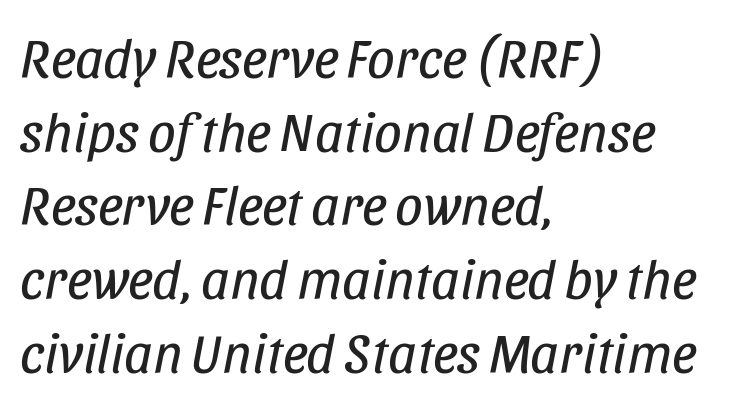
Q: Is the text bold? A: No.
Q: Is the text italic (slanted)? A: Yes, it leans right by about 11 degrees.
Q: Is the text underlined? A: No.
Q: How is the paragraph aligned? A: Left-aligned.
Q: Is the spacing between letters normal or unusually wide? A: Normal.
Q: Is the spacing between lines tight, normal or loose? A: Normal.
Q: Width (condensed, normal, or wide)? A: Condensed.
Q: Stroke contrast? A: Low.
Q: x-height? A: Large.
Q: Monospaced? A: No.
